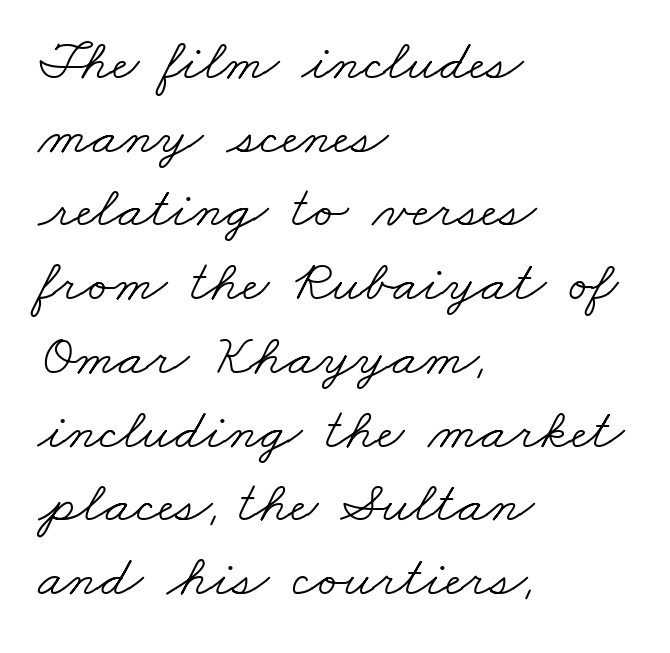
Q: Is the text bold? A: No.
Q: Is the typeface a serif or a sans-serif typeface? A: Serif.
Q: Is the text underlined? A: No.
Q: How is the paragraph aligned? A: Left-aligned.
Q: Is the spacing between letters normal or unusually wide? A: Normal.
Q: Is the spacing between lines tight, normal or loose? A: Normal.
Q: Width (condensed, normal, or wide)? A: Wide.
Q: Stroke contrast? A: Low.
Q: x-height? A: Small.
Q: Monospaced? A: No.
